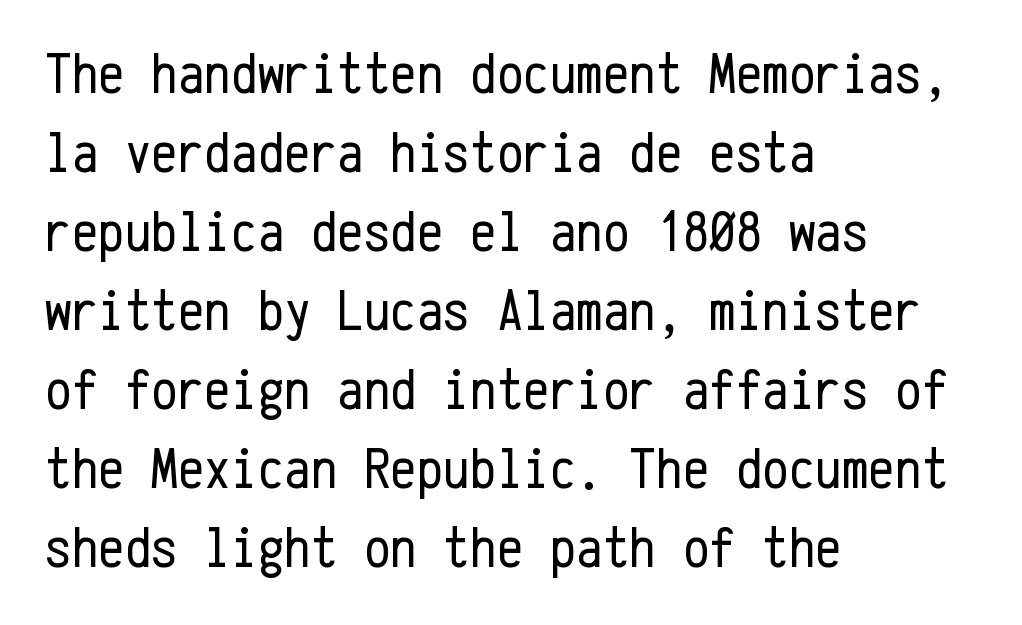
Q: Is the text bold? A: No.
Q: Is the text italic (slanted)? A: No, it is upright.
Q: Is the typeface a serif or a sans-serif typeface? A: Sans-serif.
Q: Is the text underlined? A: No.
Q: How is the paragraph aligned? A: Left-aligned.
Q: Is the spacing between letters normal or unusually wide? A: Normal.
Q: Is the spacing between lines tight, normal or loose? A: Normal.
Q: Width (condensed, normal, or wide)? A: Condensed.
Q: Stroke contrast? A: Low.
Q: x-height? A: Medium.
Q: Monospaced? A: Yes.
